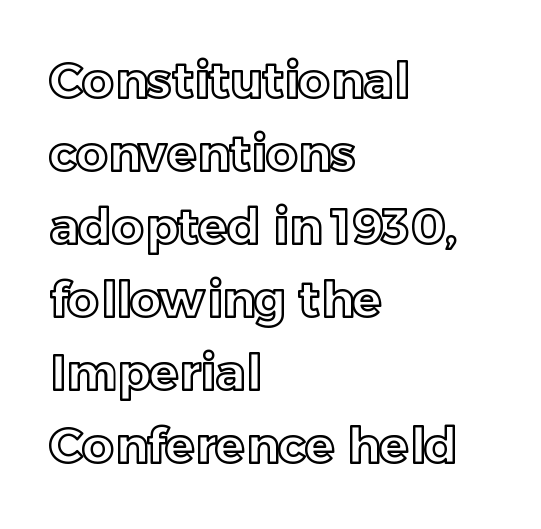
The image shows 49 px text type, upright; set left-aligned, normal line spacing (1.49x), normal letter spacing, not underlined; a medium x-height.
